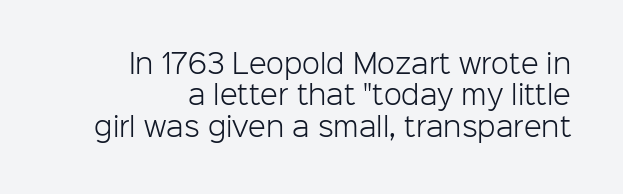
Beneath every word, the page is bare. Tracking here is standard; glyphs follow each other at the usual distance. These glyphs show unthickened strokes, regular width or finer. Notice how the stems are strictly vertical — no italics here.
